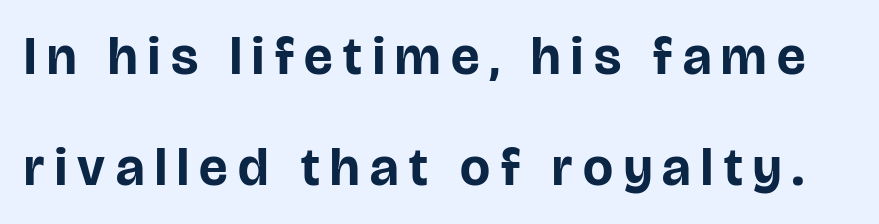
Q: Is the text bold? A: Yes.
Q: Is the text italic (slanted)? A: No, it is upright.
Q: Is the typeface a serif or a sans-serif typeface? A: Sans-serif.
Q: Is the text underlined? A: No.
Q: Is the spacing between letters normal or unusually wide? A: Unusually wide.
Q: Is the spacing between lines tight, normal or loose? A: Loose.
Q: Width (condensed, normal, or wide)? A: Normal.
Q: Stroke contrast? A: Low.
Q: x-height? A: Large.
Q: Monospaced? A: No.
